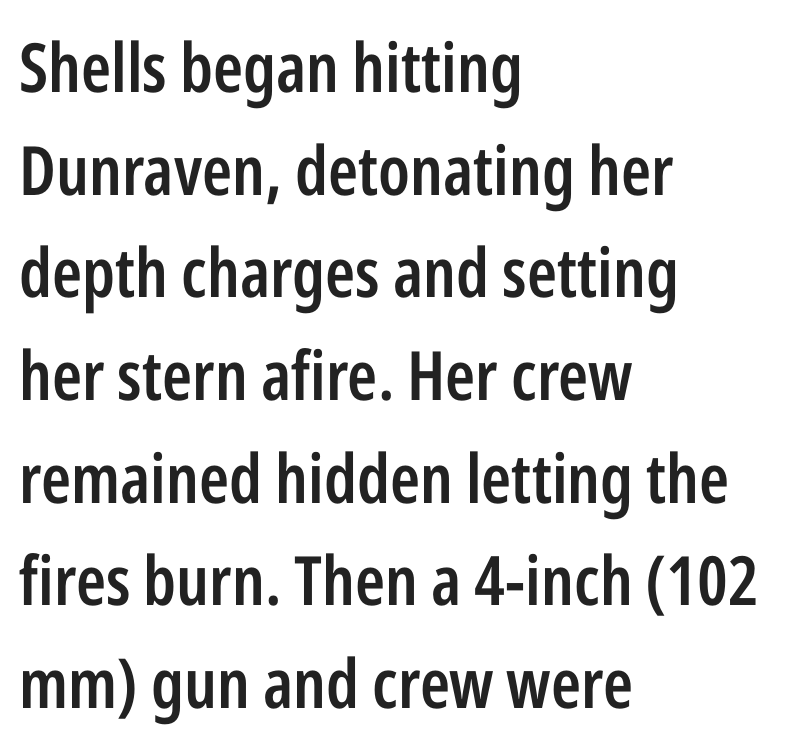
The image shows 68 px semibold, condensed sans-serif type, upright; set left-aligned, normal line spacing (1.51x), normal letter spacing, not underlined; low stroke contrast and a medium x-height.
